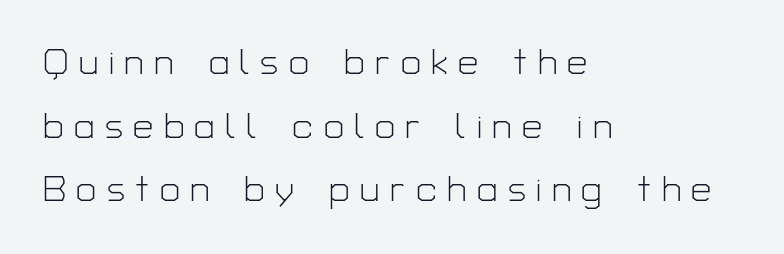
Q: Is the text bold? A: No.
Q: Is the text italic (slanted)? A: No, it is upright.
Q: Is the typeface a serif or a sans-serif typeface? A: Sans-serif.
Q: Is the text underlined? A: No.
Q: How is the paragraph aligned? A: Left-aligned.
Q: Is the spacing between letters normal or unusually wide? A: Unusually wide.
Q: Width (condensed, normal, or wide)? A: Normal.
Q: Stroke contrast? A: Low.
Q: x-height? A: Medium.
Q: Monospaced? A: No.
